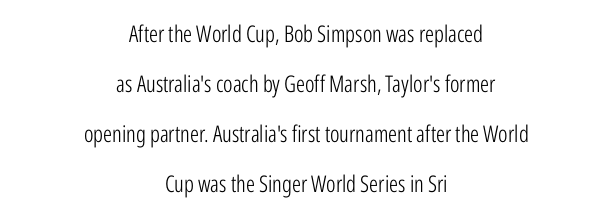
{"italic": "no", "bold": "no", "underline": "no", "align": "center", "line_spacing": "loose", "line_spacing_ratio": 2.18, "letter_spacing": "normal", "letter_spacing_em": 0.0, "glyph_px": 23}
